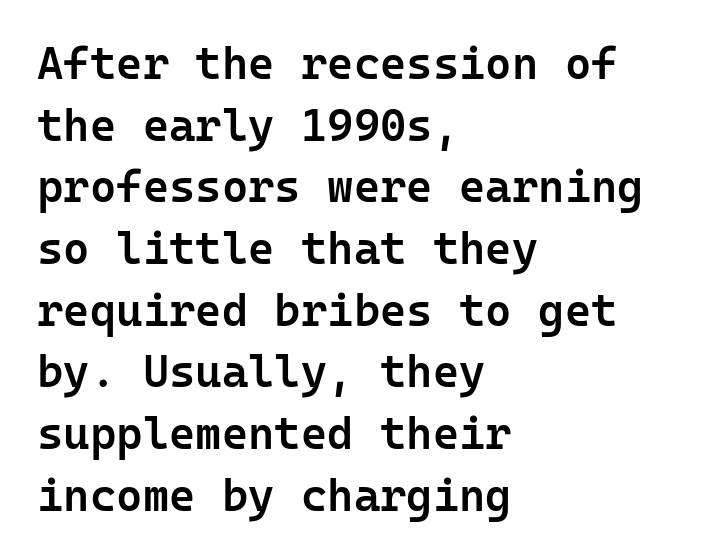
Q: Is the text bold? A: Semi-bold.
Q: Is the text italic (slanted)? A: No, it is upright.
Q: Is the typeface a serif or a sans-serif typeface? A: Sans-serif.
Q: Is the text underlined? A: No.
Q: How is the paragraph aligned? A: Left-aligned.
Q: Is the spacing between letters normal or unusually wide? A: Normal.
Q: Is the spacing between lines tight, normal or loose? A: Normal.
Q: Width (condensed, normal, or wide)? A: Normal.
Q: Stroke contrast? A: Low.
Q: x-height? A: Medium.
Q: Monospaced? A: Yes.
